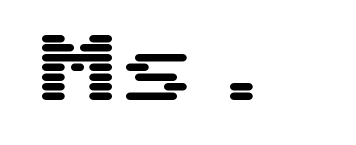
The image shows 76 px wide sans-serif type, upright; set not underlined; medium stroke contrast and a medium x-height.
